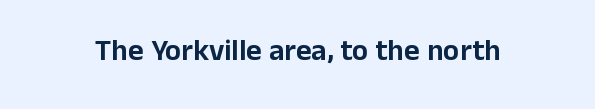
Q: Is the text italic (slanted)? A: No, it is upright.
Q: Is the typeface a serif or a sans-serif typeface? A: Sans-serif.
Q: Is the text underlined? A: No.
Q: Is the spacing between letters normal or unusually wide? A: Normal.
Q: Width (condensed, normal, or wide)? A: Normal.
Q: Stroke contrast? A: Low.
Q: x-height? A: Medium.
Q: Monospaced? A: No.
